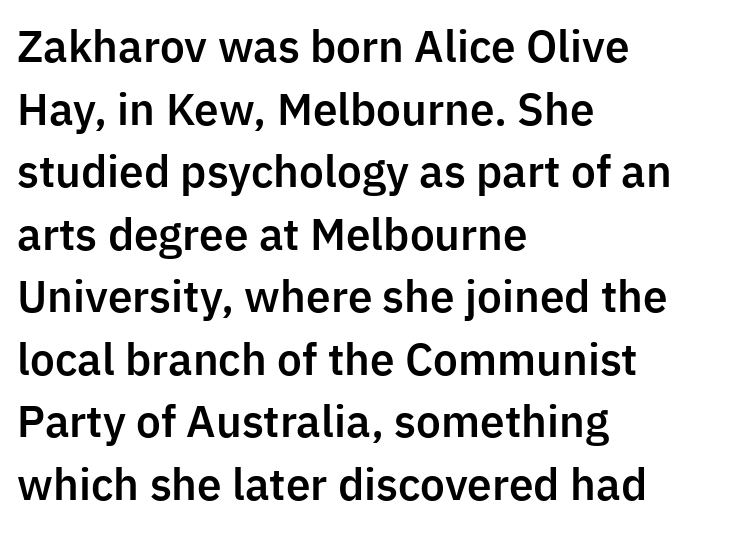
{"serif": "no", "italic": "no", "width": "normal", "stroke_contrast": "low", "x_height": "medium", "monospaced": "no", "underline": "no", "align": "left", "line_spacing": "normal", "line_spacing_ratio": 1.49, "letter_spacing": "normal", "letter_spacing_em": 0.0, "glyph_px": 42}
